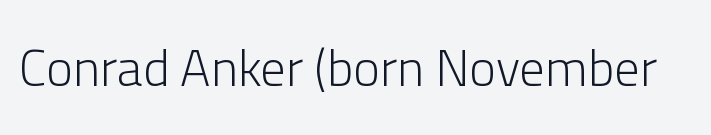
Underline: absent. Nothing heavy about these letters — not bold at all. The letters sit at their default tracking, neither squeezed nor spread. Looks like regular typesetting: each glyph gets only the width it needs. The lettering holds an erect, upright posture throughout.
